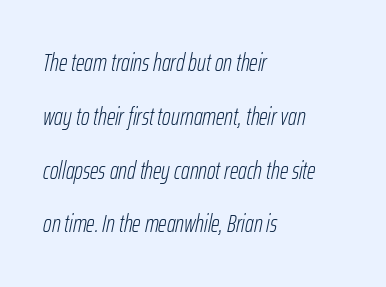
The letters look calm and open, with moderate or lighter stems. Slanted lettering throughout. Anything drawn beneath the words? Only blank space. The lines are spread far apart with generous leading.
